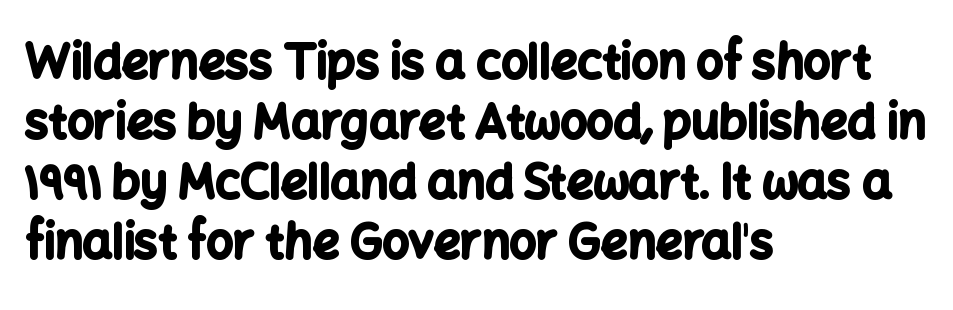
{"serif": "no", "italic": "no", "bold": "yes", "weight": "bold", "width": "normal", "stroke_contrast": "low", "x_height": "medium", "monospaced": "no", "underline": "no", "align": "left", "line_spacing": "normal", "line_spacing_ratio": 1.28, "letter_spacing": "normal", "letter_spacing_em": 0.0, "glyph_px": 47}
